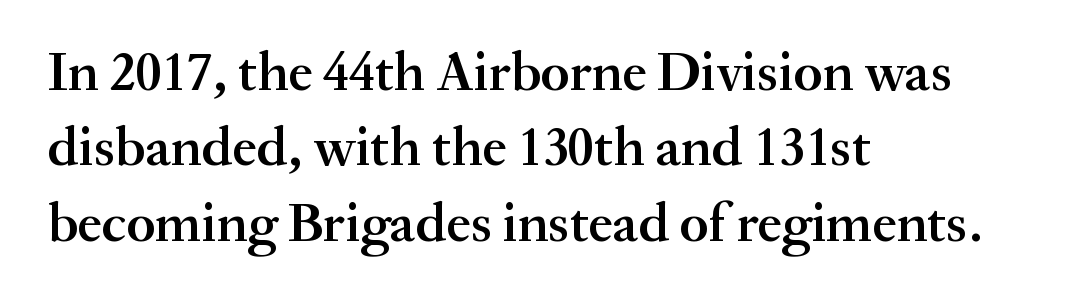
The image shows 55 px semibold serif type, upright; set left-aligned, normal line spacing (1.37x), normal letter spacing, not underlined; medium stroke contrast and a small x-height.
